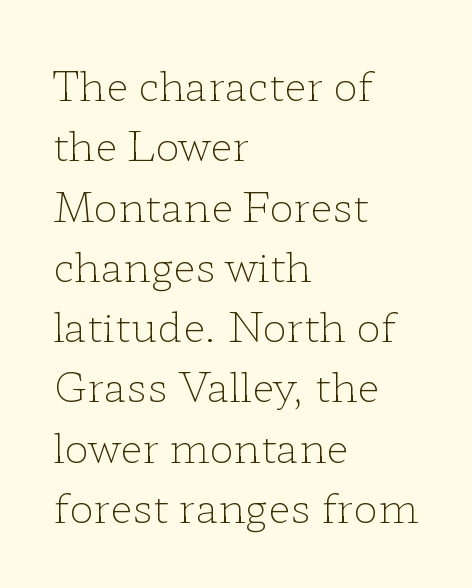
Q: Is the text bold? A: No.
Q: Is the text italic (slanted)? A: No, it is upright.
Q: Is the typeface a serif or a sans-serif typeface? A: Serif.
Q: Is the text underlined? A: No.
Q: How is the paragraph aligned? A: Left-aligned.
Q: Is the spacing between letters normal or unusually wide? A: Normal.
Q: Is the spacing between lines tight, normal or loose? A: Normal.
Q: Width (condensed, normal, or wide)? A: Wide.
Q: Stroke contrast? A: Low.
Q: x-height? A: Medium.
Q: Monospaced? A: No.
